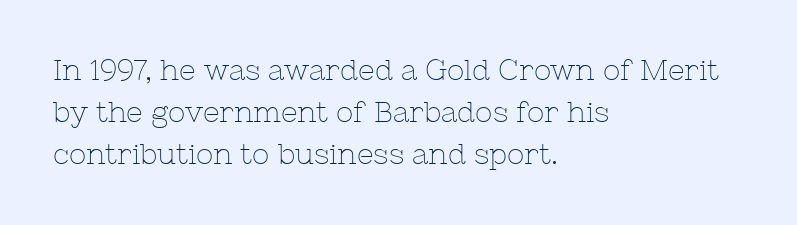
The image shows 29 px thin serif type, upright; set left-aligned, normal line spacing (1.45x), normal letter spacing, not underlined; low stroke contrast and a medium x-height.
